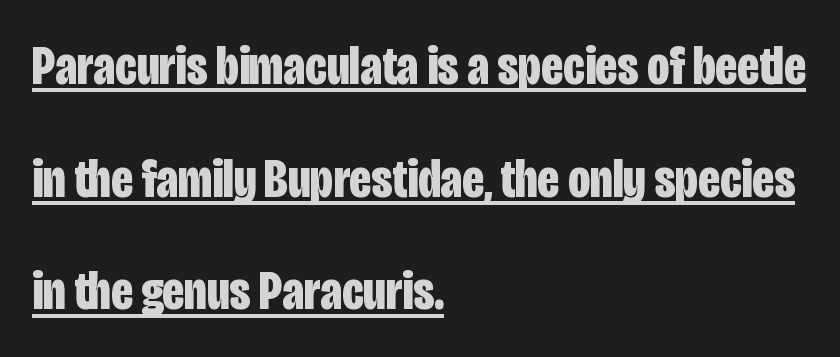
The image shows 55 px bold, condensed sans-serif type, upright; set left-aligned, loose line spacing (2.05x), normal letter spacing, underlined; low stroke contrast and a large x-height.
